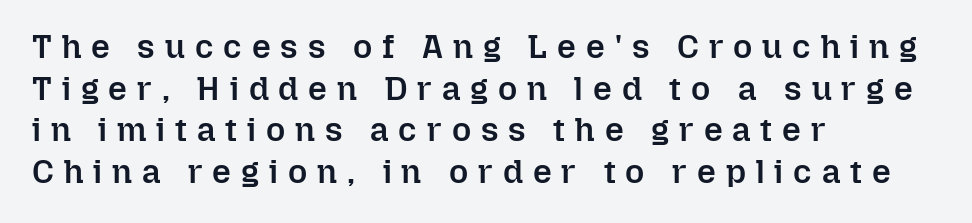
One-word summary of the alignment: left. Notice the strokes are somewhat thickened but not fully heavy: this is a semibold. The letters stand upright; this is a roman face. Glyph-to-glyph distance is far greater than everyday printed text. In terms of leading, this rendering sits right in the middle. Just letters on the line, the space beneath them empty.
